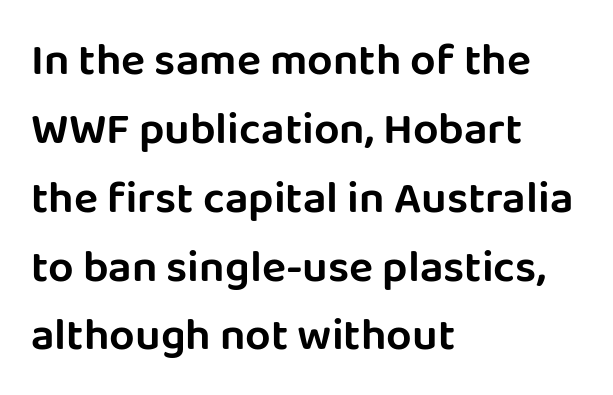
{"serif": "no", "italic": "no", "width": "normal", "stroke_contrast": "low", "x_height": "large", "monospaced": "no", "underline": "no", "align": "left", "line_spacing": "normal", "line_spacing_ratio": 1.53, "letter_spacing": "normal", "letter_spacing_em": 0.0, "glyph_px": 45}
